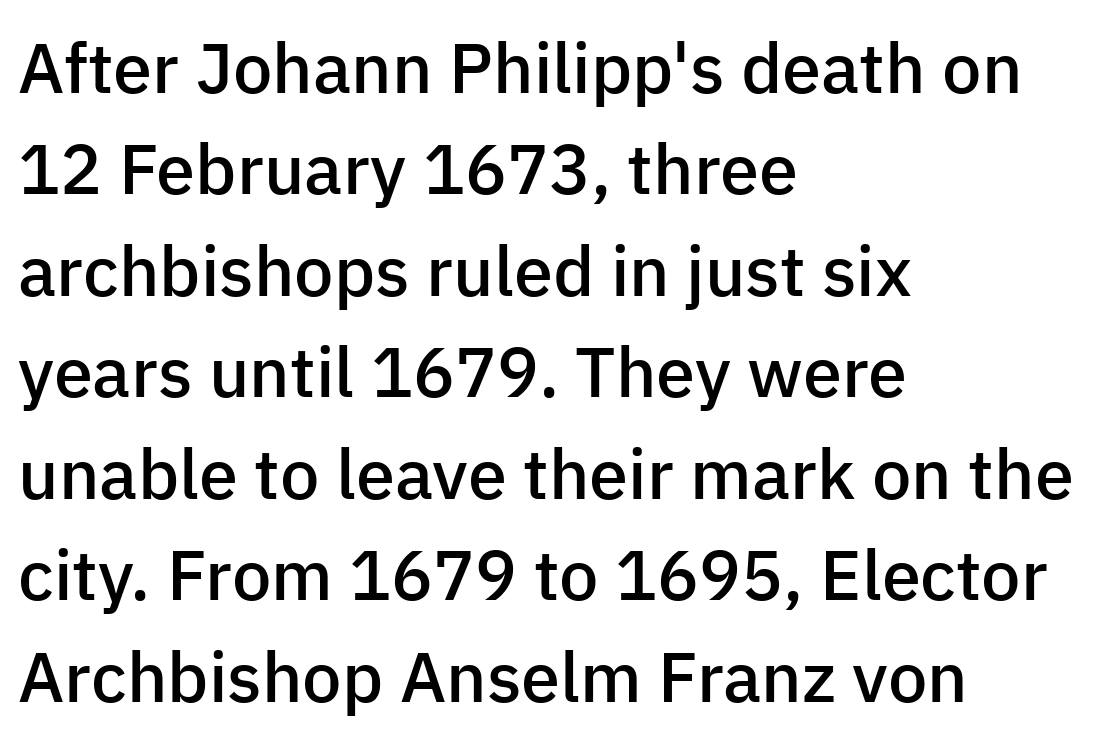
Q: Is the text bold? A: Semi-bold.
Q: Is the text italic (slanted)? A: No, it is upright.
Q: Is the typeface a serif or a sans-serif typeface? A: Sans-serif.
Q: Is the text underlined? A: No.
Q: How is the paragraph aligned? A: Left-aligned.
Q: Is the spacing between letters normal or unusually wide? A: Normal.
Q: Is the spacing between lines tight, normal or loose? A: Normal.
Q: Width (condensed, normal, or wide)? A: Normal.
Q: Stroke contrast? A: Low.
Q: x-height? A: Medium.
Q: Monospaced? A: No.
